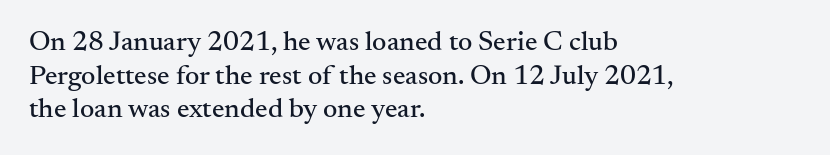
The image shows 28 px serif type, upright; set left-aligned, line spacing 1.2x, normal letter spacing, not underlined; medium stroke contrast and a small x-height.
